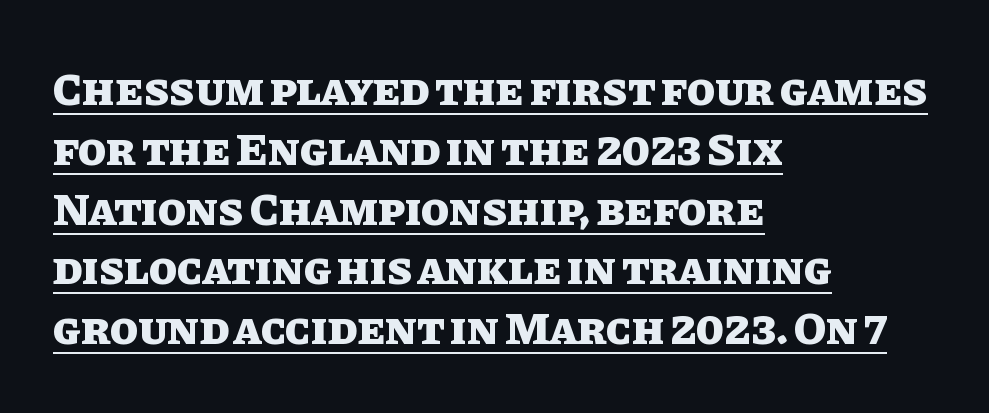
{"italic": "no", "bold": "yes", "weight": "heavy", "width": "normal", "stroke_contrast": "low", "x_height": "large", "monospaced": "no", "underline": "yes", "align": "left", "line_spacing": "normal", "line_spacing_ratio": 1.3, "letter_spacing": "normal", "letter_spacing_em": 0.0, "glyph_px": 46}
